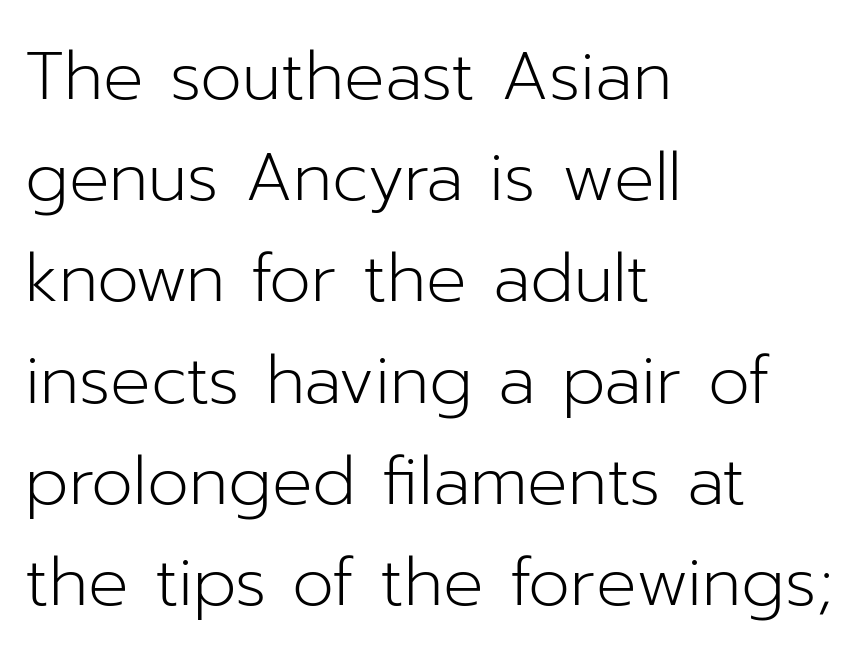
The image shows 67 px light sans-serif type, upright; set left-aligned, normal line spacing (1.51x), normal letter spacing, not underlined; low stroke contrast and a medium x-height.
